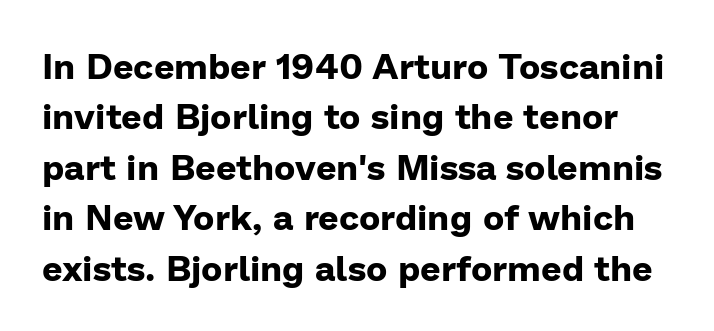
Q: Is the text bold? A: Yes.
Q: Is the text italic (slanted)? A: No, it is upright.
Q: Is the typeface a serif or a sans-serif typeface? A: Sans-serif.
Q: Is the text underlined? A: No.
Q: Is the spacing between letters normal or unusually wide? A: Normal.
Q: Is the spacing between lines tight, normal or loose? A: Normal.
Q: Width (condensed, normal, or wide)? A: Normal.
Q: Stroke contrast? A: Low.
Q: x-height? A: Medium.
Q: Monospaced? A: No.
